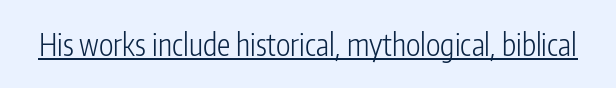
Q: Is the text bold? A: No.
Q: Is the text italic (slanted)? A: No, it is upright.
Q: Is the typeface a serif or a sans-serif typeface? A: Sans-serif.
Q: Is the text underlined? A: Yes.
Q: Is the spacing between letters normal or unusually wide? A: Normal.
Q: Width (condensed, normal, or wide)? A: Condensed.
Q: Stroke contrast? A: Low.
Q: x-height? A: Medium.
Q: Monospaced? A: No.
